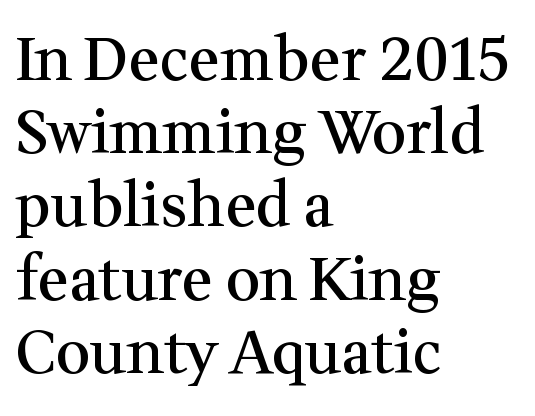
{"serif": "yes", "italic": "no", "bold": "semi", "weight": "semibold", "width": "normal", "stroke_contrast": "medium", "x_height": "medium", "monospaced": "no", "underline": "no", "align": "left", "line_spacing_ratio": 1.22, "letter_spacing": "normal", "letter_spacing_em": 0.0, "glyph_px": 60}
